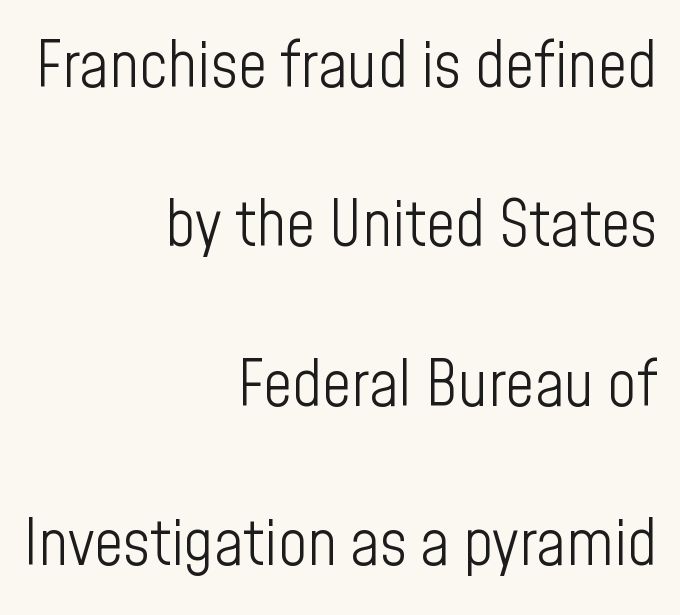
These lines are set flush right with a ragged left edge. Unlike a traditional serif, this face leaves its strokes unadorned. Default kerning and tracking; the words read as compact shapes. Weight: in the light-to-regular range.
